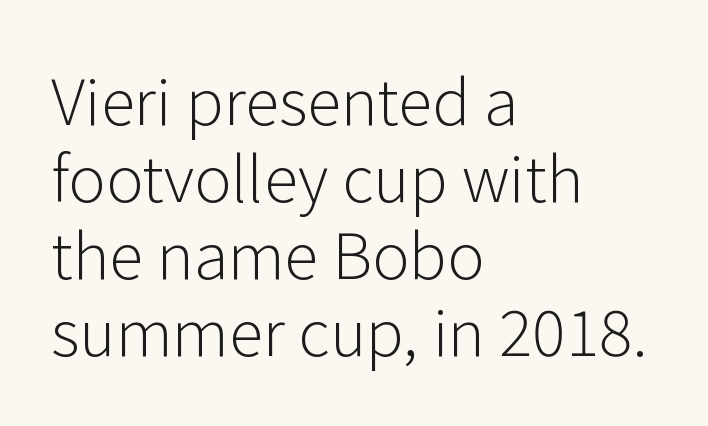
The image shows 63 px light sans-serif type, upright; set left-aligned, line spacing 1.22x, normal letter spacing, not underlined; low stroke contrast and a medium x-height.
